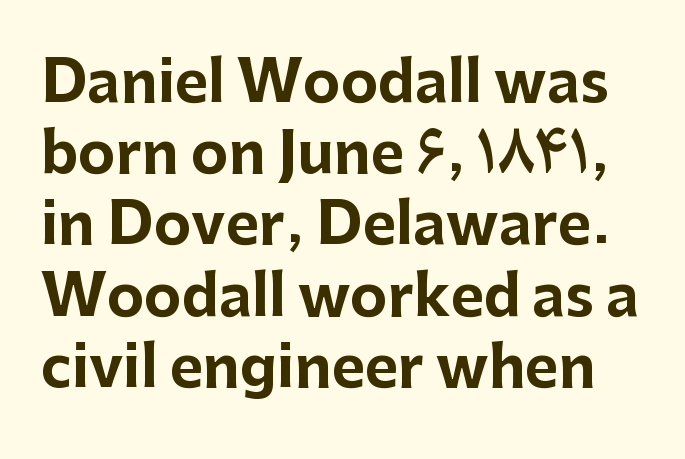
The image shows 57 px bold sans-serif type, upright; set normal line spacing (1.25x), normal letter spacing, not underlined; low stroke contrast and a medium x-height.
